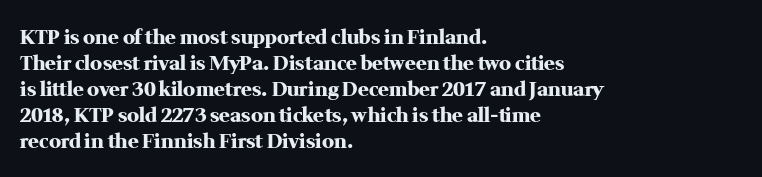
Q: Is the text bold? A: Yes.
Q: Is the text italic (slanted)? A: No, it is upright.
Q: Is the text underlined? A: No.
Q: How is the paragraph aligned? A: Left-aligned.
Q: Is the spacing between letters normal or unusually wide? A: Normal.
Q: Is the spacing between lines tight, normal or loose? A: Normal.
